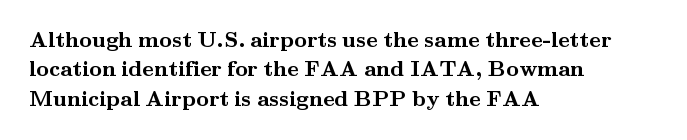
{"italic": "no", "bold": "yes", "underline": "no", "align": "left", "line_spacing": "normal", "line_spacing_ratio": 1.34, "letter_spacing": "normal", "letter_spacing_em": 0.0, "glyph_px": 22}
